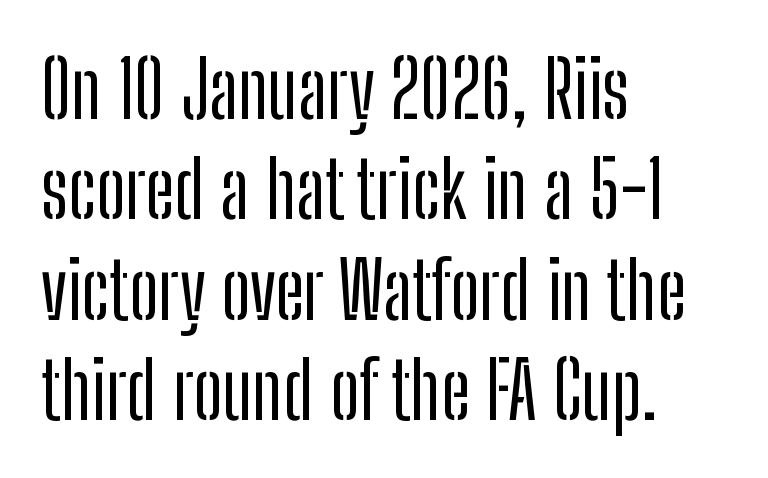
Q: Is the text italic (slanted)? A: No, it is upright.
Q: Is the typeface a serif or a sans-serif typeface? A: Sans-serif.
Q: Is the text underlined? A: No.
Q: How is the paragraph aligned? A: Left-aligned.
Q: Is the spacing between letters normal or unusually wide? A: Normal.
Q: Is the spacing between lines tight, normal or loose? A: Normal.
Q: Width (condensed, normal, or wide)? A: Condensed.
Q: Stroke contrast? A: Low.
Q: x-height? A: Medium.
Q: Monospaced? A: No.
